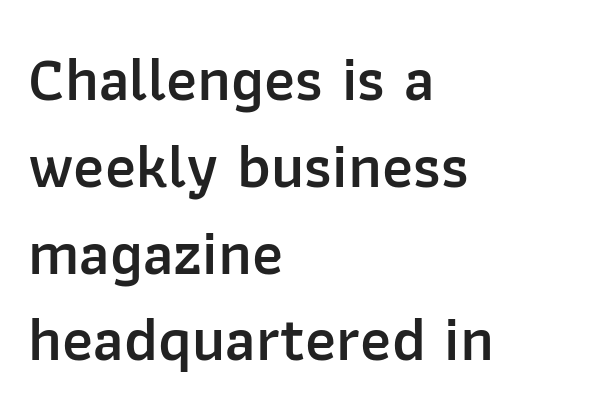
{"serif": "no", "italic": "no", "bold": "semi", "weight": "semibold", "width": "normal", "stroke_contrast": "low", "x_height": "medium", "monospaced": "no", "underline": "no", "align": "left", "line_spacing": "normal", "line_spacing_ratio": 1.4, "letter_spacing": "normal", "letter_spacing_em": 0.0, "glyph_px": 62}
